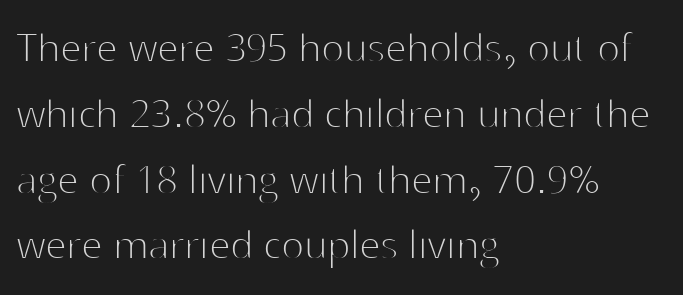
The image shows 48 px thin sans-serif type, upright; set left-aligned, normal line spacing (1.37x), normal letter spacing, not underlined; high stroke contrast and a medium x-height.
